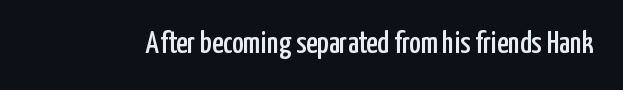
Q: Is the text italic (slanted)? A: No, it is upright.
Q: Is the typeface a serif or a sans-serif typeface? A: Sans-serif.
Q: Is the text underlined? A: No.
Q: Is the spacing between letters normal or unusually wide? A: Normal.
Q: Width (condensed, normal, or wide)? A: Condensed.
Q: Stroke contrast? A: Low.
Q: x-height? A: Medium.
Q: Monospaced? A: No.
